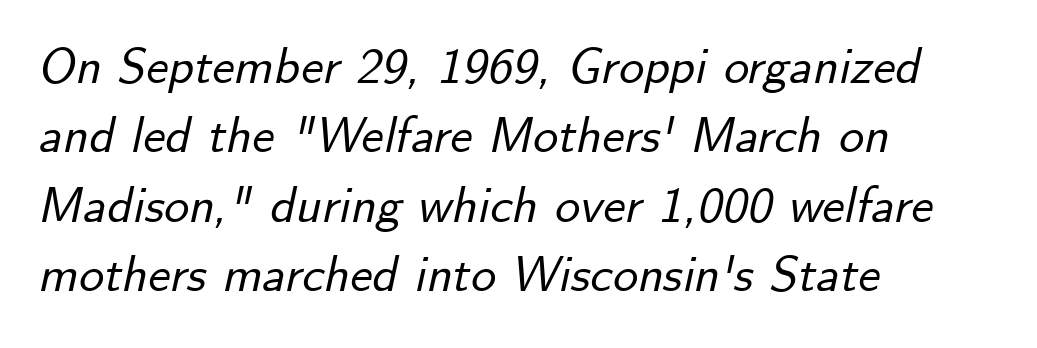
The image shows 50 px text type, italic (leaning right); set left-aligned, normal line spacing (1.39x), normal letter spacing, not underlined; low stroke contrast and a small x-height.
